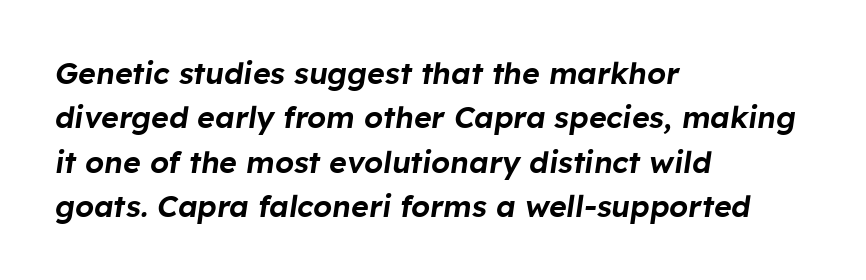
The rendering uses a moderate line-height, typical for paragraphs. The typesetter chose a ragged-right arrangement here. Standard letterfit; no display-style spreading of the glyphs. Has an underline been added? It has not. Proportional: the letters do not fall into vertical columns. Slant detected: the letters are inclined.
